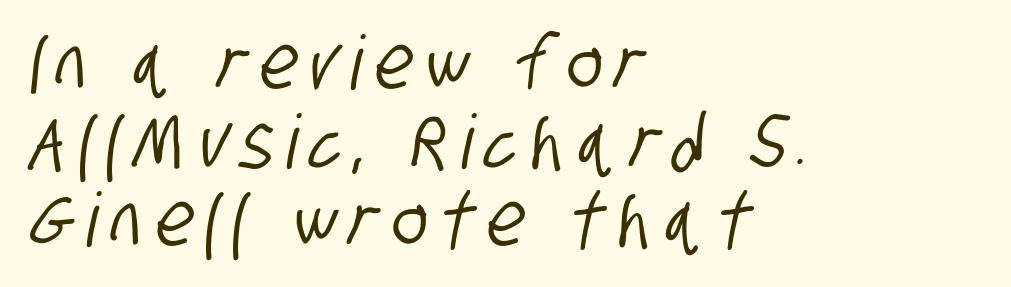
Q: Is the typeface a serif or a sans-serif typeface? A: Sans-serif.
Q: Is the text underlined? A: No.
Q: How is the paragraph aligned? A: Left-aligned.
Q: Is the spacing between lines tight, normal or loose? A: Tight.
Q: Width (condensed, normal, or wide)? A: Condensed.
Q: Stroke contrast? A: Low.
Q: x-height? A: Large.
Q: Monospaced? A: No.
